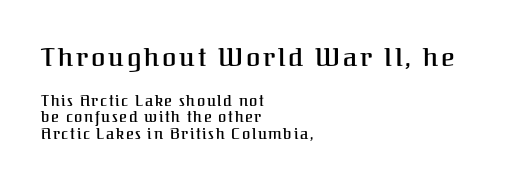
{"italic": "no", "underline": "no", "align": "left", "line_spacing": "tight", "line_spacing_ratio": 1.11, "larger_block": "first", "size_ratio": 1.73, "glyph_px": 26}
